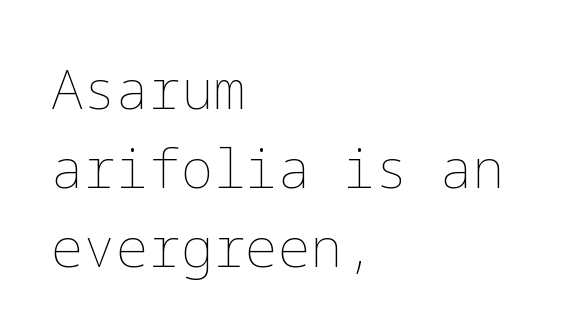
{"italic": "no", "bold": "no", "weight": "thin", "width": "normal", "stroke_contrast": "low", "x_height": "medium", "underline": "no", "align": "left", "line_spacing": "normal", "line_spacing_ratio": 1.46, "letter_spacing": "normal", "letter_spacing_em": 0.0, "glyph_px": 54}
